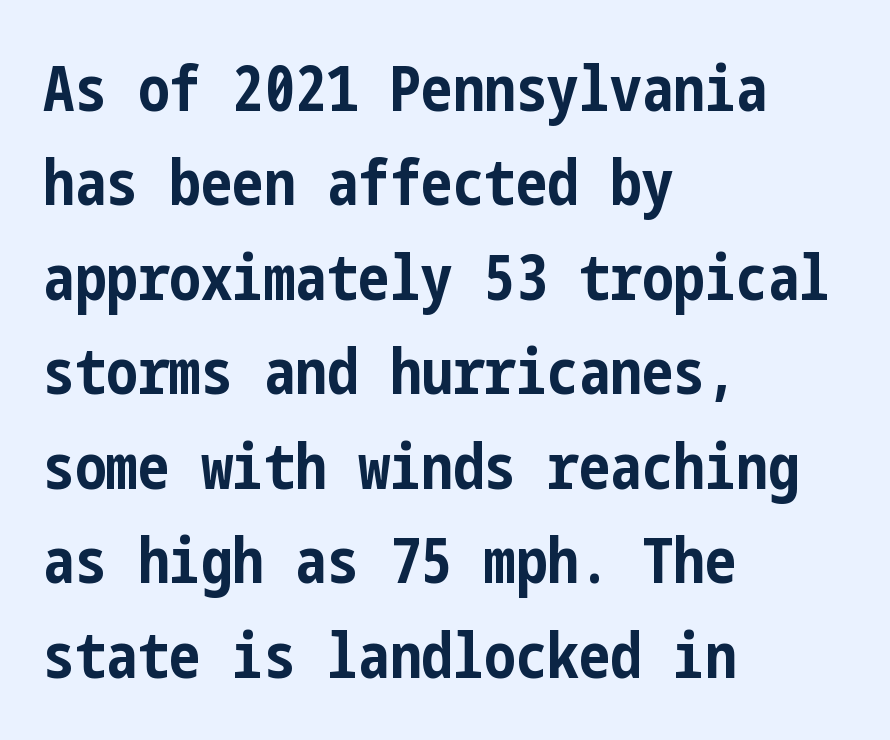
The image shows 63 px bold, condensed sans-serif type, upright; set left-aligned, normal line spacing (1.5x), normal letter spacing, not underlined; low stroke contrast and a medium x-height.
